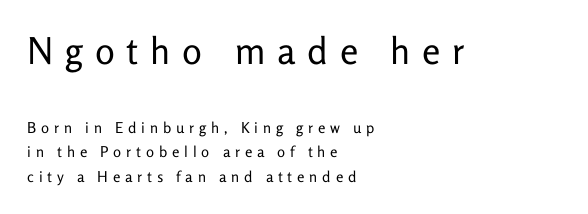
A typesetter would call this heavily tracked-out type. If you drew a line through each stem, it would be perfectly vertical. Lines of text with bare space underneath. The initial chunk of copy outweighs the following chunk in type size. The setting favours the left margin, as ordinary paragraphs usually do. The passage shown stacks its lines at a standard gap.
